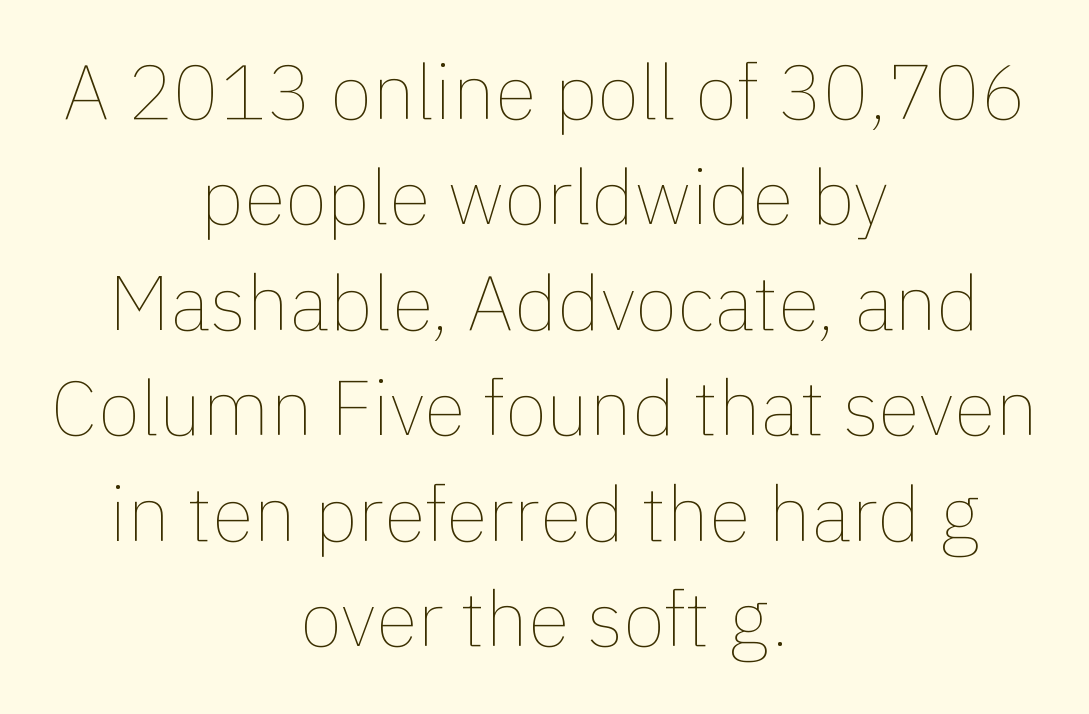
The strokes are not fattened; the text isn't bold. Words appear dense and cohesive because spacing is normal. The lines in this sample share a center point and differ in where they start and stop. Looks like regular typesetting: each glyph gets only the width it needs. Horizontal bands of white between lines are of average thickness. In terms of posture, this sample is upright.
